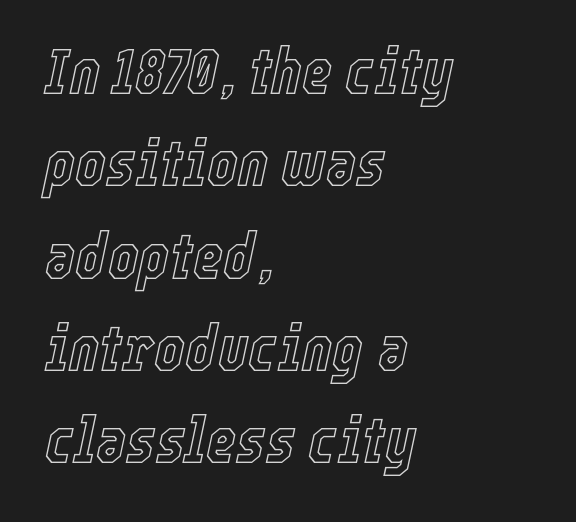
The image shows 65 px condensed type, italic (leaning right); set left-aligned, normal line spacing (1.42x), normal letter spacing, not underlined; a medium x-height.
